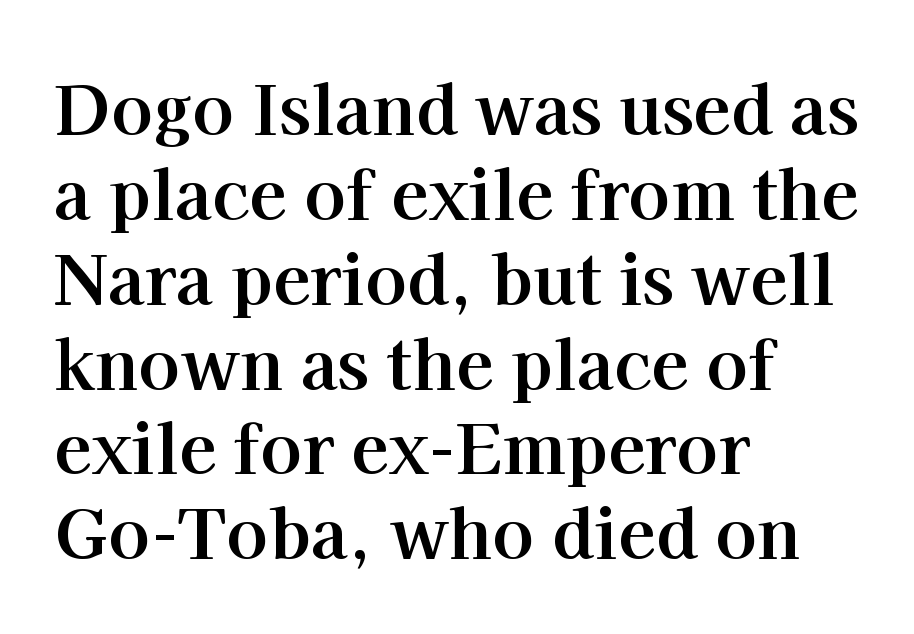
Q: Is the text bold? A: Yes.
Q: Is the text italic (slanted)? A: No, it is upright.
Q: Is the typeface a serif or a sans-serif typeface? A: Serif.
Q: Is the text underlined? A: No.
Q: How is the paragraph aligned? A: Left-aligned.
Q: Is the spacing between letters normal or unusually wide? A: Normal.
Q: Width (condensed, normal, or wide)? A: Normal.
Q: Stroke contrast? A: High.
Q: x-height? A: Medium.
Q: Monospaced? A: No.
